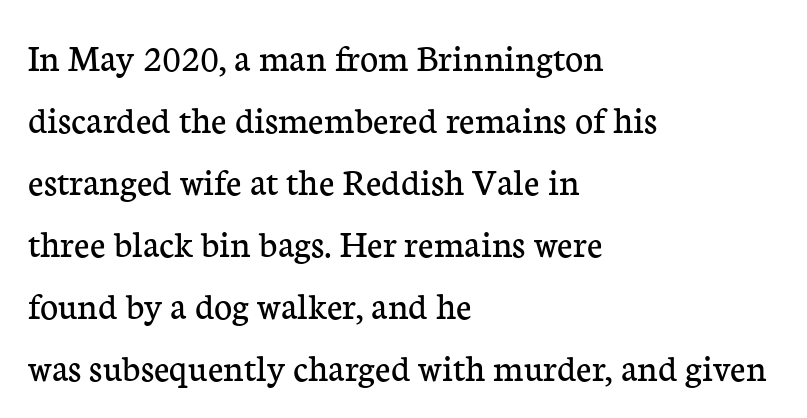
The image shows 39 px regular-weight serif type, upright; set left-aligned, normal line spacing (1.59x), normal letter spacing, not underlined; low stroke contrast and a medium x-height.
